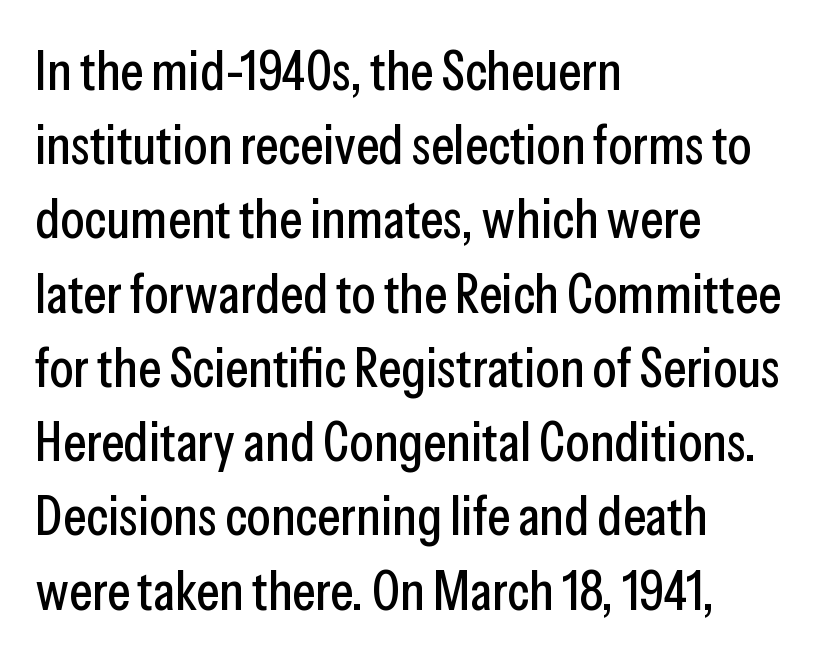
Q: Is the text italic (slanted)? A: No, it is upright.
Q: Is the typeface a serif or a sans-serif typeface? A: Sans-serif.
Q: Is the text underlined? A: No.
Q: How is the paragraph aligned? A: Left-aligned.
Q: Is the spacing between letters normal or unusually wide? A: Normal.
Q: Is the spacing between lines tight, normal or loose? A: Normal.
Q: Width (condensed, normal, or wide)? A: Condensed.
Q: Stroke contrast? A: Low.
Q: x-height? A: Medium.
Q: Monospaced? A: No.
